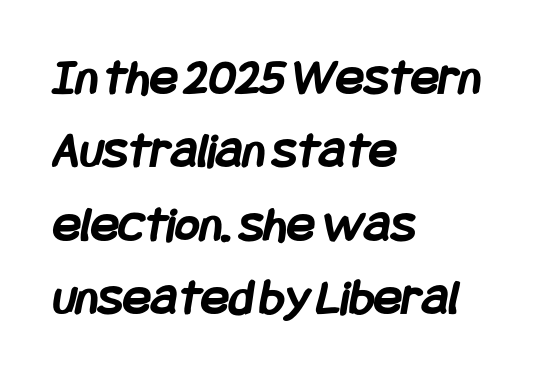
Q: Is the text bold? A: Yes.
Q: Is the typeface a serif or a sans-serif typeface? A: Sans-serif.
Q: Is the text underlined? A: No.
Q: How is the paragraph aligned? A: Left-aligned.
Q: Is the spacing between letters normal or unusually wide? A: Normal.
Q: Is the spacing between lines tight, normal or loose? A: Normal.
Q: Width (condensed, normal, or wide)? A: Condensed.
Q: Stroke contrast? A: Low.
Q: x-height? A: Large.
